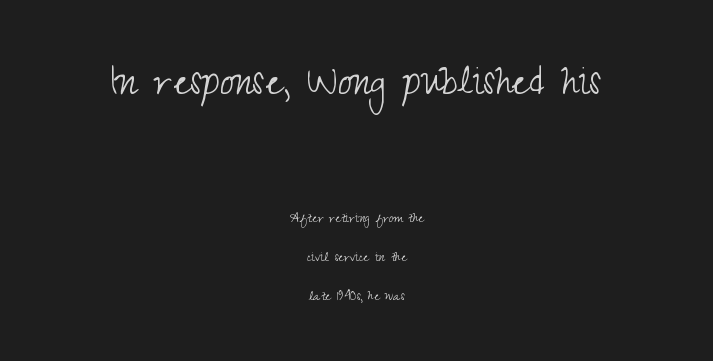
{"serif": "no", "italic": "no", "bold": "no", "weight": "light", "width": "condensed", "stroke_contrast": "medium", "x_height": "small", "monospaced": "no", "underline": "no", "align": "center", "line_spacing": "loose", "line_spacing_ratio": 2.43, "letter_spacing": "normal", "letter_spacing_em": 0.0, "larger_block": "first", "size_ratio": 3.06, "glyph_px": 49}
